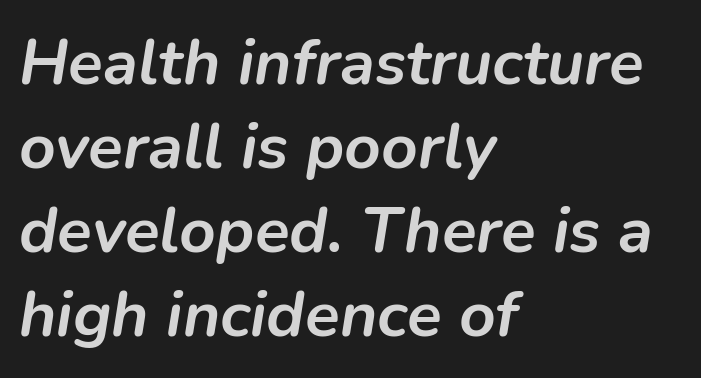
These lines keep a tight, regular rhythm from letter to letter. You can tell it's italic because the verticals aren't actually vertical. Unmarked baselines from the first word to the last. Typographic density is high because the face is bold. Proportional: the letters do not fall into vertical columns.
